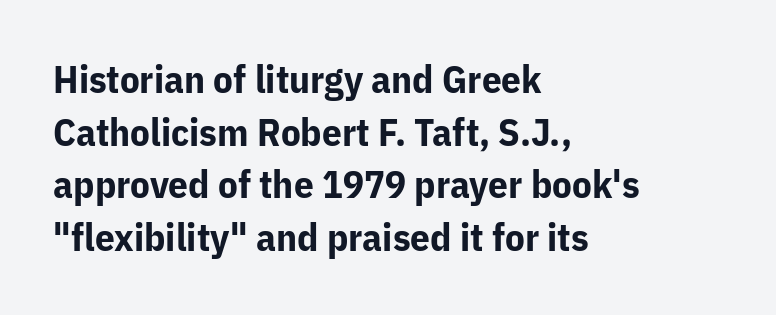
The image shows 39 px bold sans-serif type, upright; set left-aligned, normal line spacing (1.35x), normal letter spacing, not underlined; low stroke contrast and a medium x-height.
